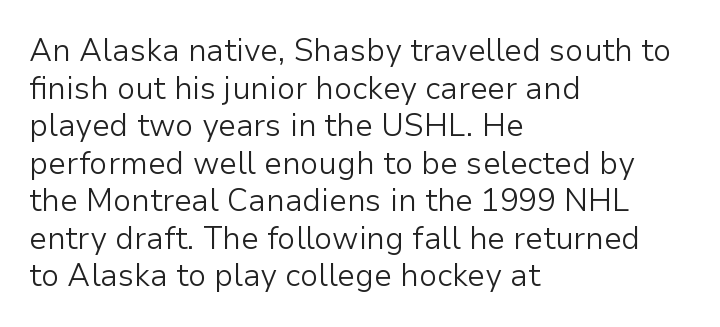
{"serif": "no", "italic": "no", "bold": "no", "weight": "light", "width": "normal", "stroke_contrast": "low", "x_height": "medium", "monospaced": "no", "underline": "no", "align": "left", "line_spacing_ratio": 1.21, "letter_spacing": "normal", "letter_spacing_em": 0.0, "glyph_px": 31}
